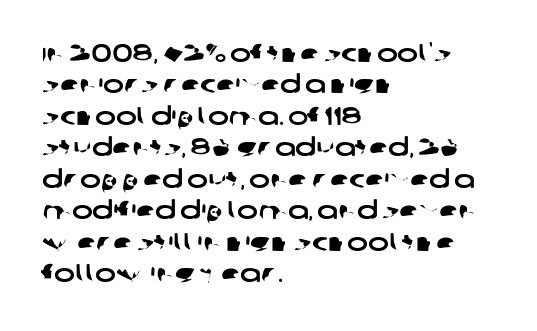
Casual observation: everything's shoved over to the left. Unmarked baselines from the first word to the last. Nobody touched the tracking dial on this one. Horizontal bands of white between lines are of average thickness.
